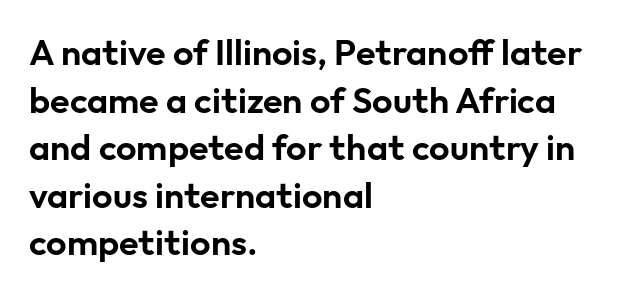
The image shows 36 px sans-serif type, upright; set left-aligned, normal line spacing (1.32x), normal letter spacing, not underlined; low stroke contrast and a medium x-height.
